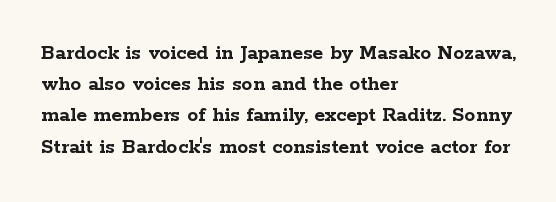
{"italic": "no", "bold": "yes", "underline": "no", "align": "left", "line_spacing": "normal", "line_spacing_ratio": 1.42, "letter_spacing": "normal", "letter_spacing_em": 0.0, "glyph_px": 22}
